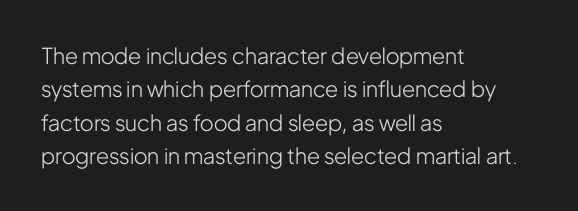
{"italic": "no", "bold": "no", "underline": "no", "align": "left", "line_spacing": "normal", "line_spacing_ratio": 1.52, "letter_spacing": "normal", "letter_spacing_em": 0.0, "glyph_px": 22}
